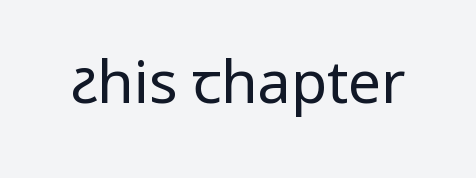
Q: Is the text bold? A: No.
Q: Is the text italic (slanted)? A: No, it is upright.
Q: Is the typeface a serif or a sans-serif typeface? A: Sans-serif.
Q: Is the text underlined? A: No.
Q: Is the spacing between letters normal or unusually wide? A: Normal.
Q: Width (condensed, normal, or wide)? A: Condensed.
Q: Stroke contrast? A: Low.
